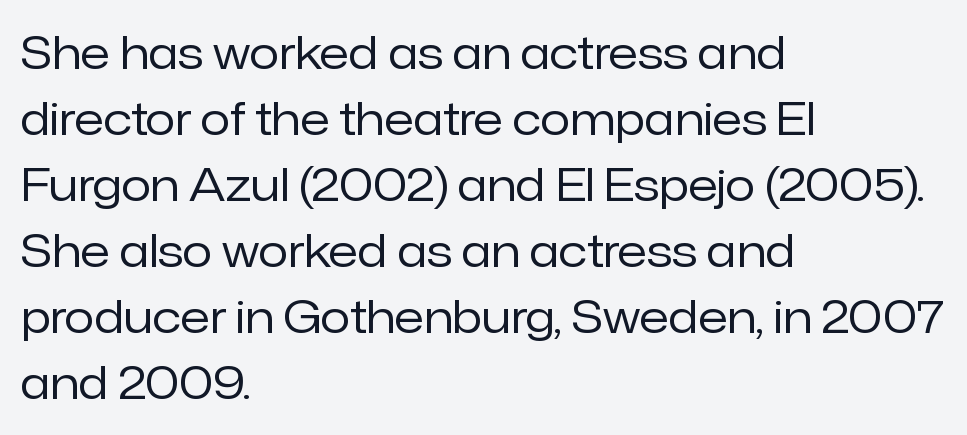
{"serif": "no", "italic": "no", "bold": "no", "weight": "regular", "width": "normal", "stroke_contrast": "low", "x_height": "medium", "monospaced": "no", "underline": "no", "align": "left", "line_spacing": "normal", "line_spacing_ratio": 1.5, "letter_spacing": "normal", "letter_spacing_em": 0.0, "glyph_px": 44}
